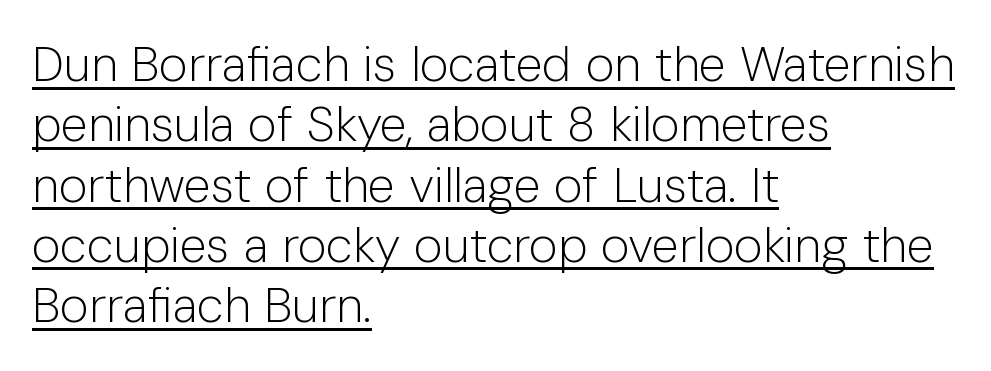
Ink coverage per letter is moderate at most. Somebody hit Ctrl+U on this one — the words are underlined. Inter-character spacing is left at the font's built-in metrics. Line beginnings align vertically; line endings do not. Posture: straight, roman, zero tilt. Serifs: no, the terminals of the letterforms are clean.
